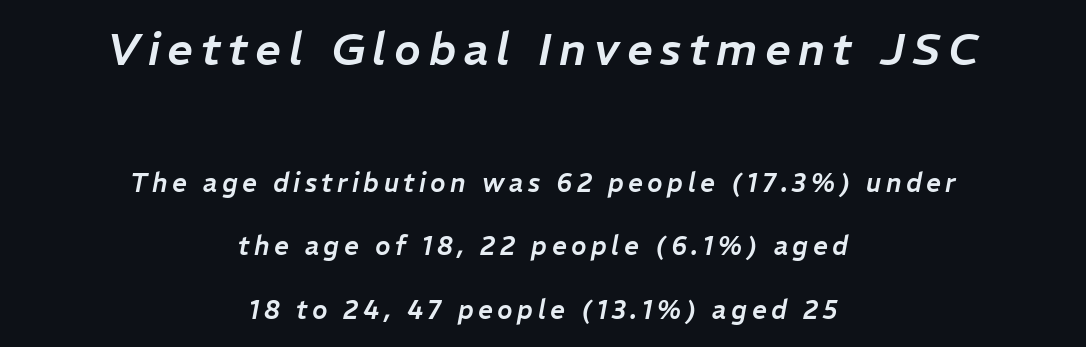
Q: Is the text italic (slanted)? A: Yes, it leans right by about 11 degrees.
Q: Is the text underlined? A: No.
Q: How is the paragraph aligned? A: Centered.
Q: Is the spacing between lines tight, normal or loose? A: Loose.
Q: Which block of text is set in a larger size, the first (top) or the second (bottom)? A: The first (top) one.
Q: Width (condensed, normal, or wide)? A: Normal.
Q: Stroke contrast? A: Low.
Q: x-height? A: Medium.
Q: Monospaced? A: No.
